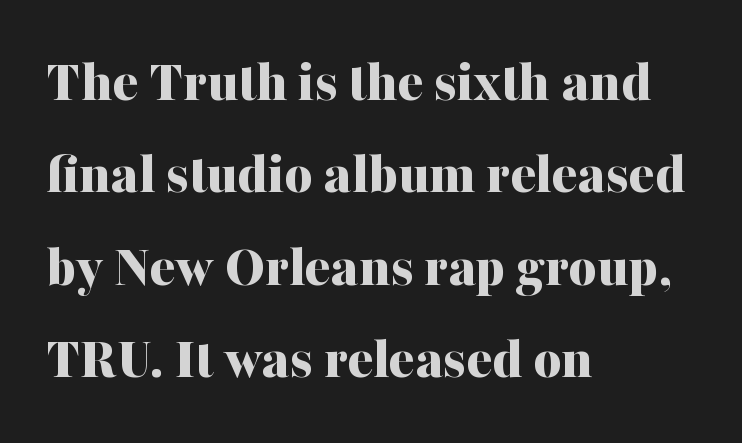
Q: Is the text bold? A: Yes.
Q: Is the text italic (slanted)? A: No, it is upright.
Q: Is the typeface a serif or a sans-serif typeface? A: Serif.
Q: Is the text underlined? A: No.
Q: How is the paragraph aligned? A: Left-aligned.
Q: Is the spacing between letters normal or unusually wide? A: Normal.
Q: Is the spacing between lines tight, normal or loose? A: Normal.
Q: Width (condensed, normal, or wide)? A: Normal.
Q: Stroke contrast? A: Medium.
Q: x-height? A: Medium.
Q: Monospaced? A: No.
